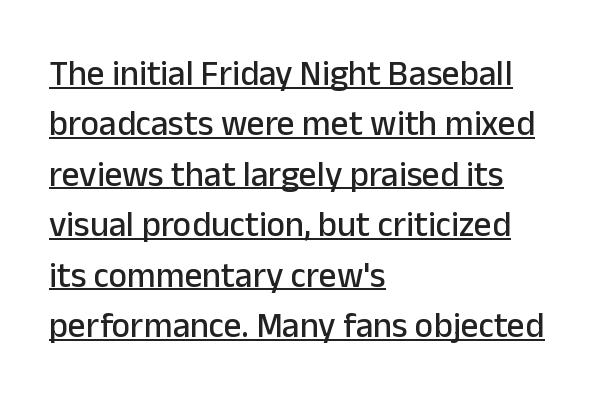
Q: Is the text italic (slanted)? A: No, it is upright.
Q: Is the typeface a serif or a sans-serif typeface? A: Sans-serif.
Q: Is the text underlined? A: Yes.
Q: How is the paragraph aligned? A: Left-aligned.
Q: Is the spacing between letters normal or unusually wide? A: Normal.
Q: Is the spacing between lines tight, normal or loose? A: Normal.
Q: Width (condensed, normal, or wide)? A: Normal.
Q: Stroke contrast? A: Low.
Q: x-height? A: Medium.
Q: Monospaced? A: No.
